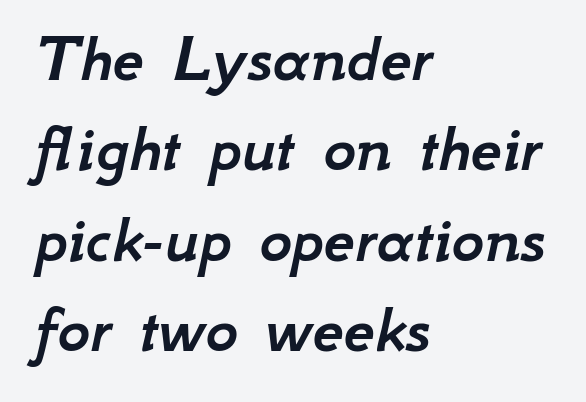
Here the designer chose a conventional face with non-uniform glyph widths. Successive baselines arrive at the customary interval. Horizontally, the lines are justified to the leading edge only. Is the letter spacing exaggerated? No — it looks like the ordinary default.
